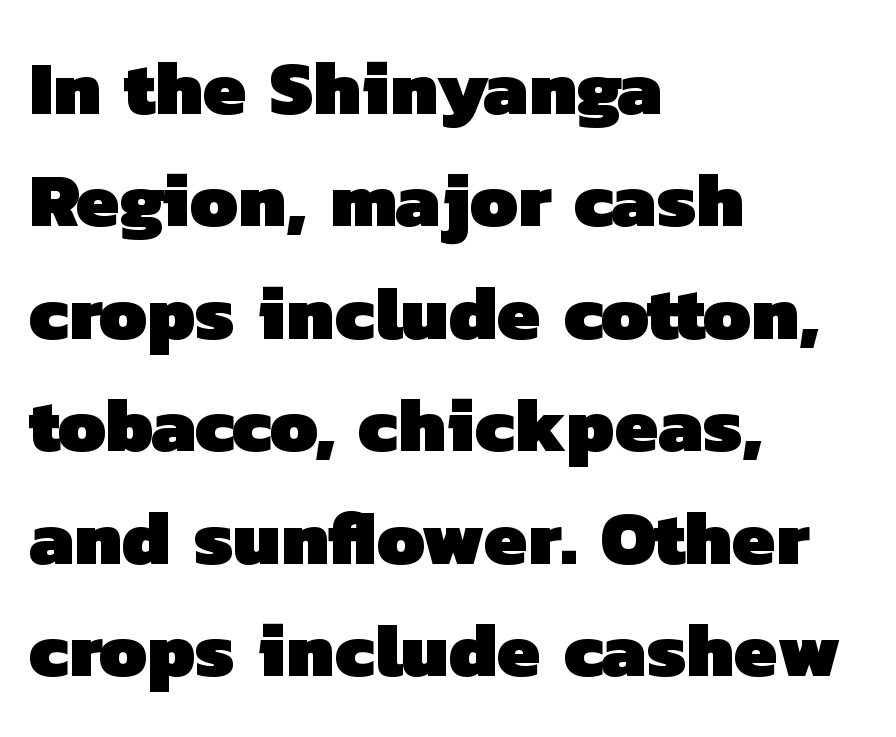
{"serif": "no", "bold": "yes", "weight": "heavy", "width": "normal", "stroke_contrast": "low", "x_height": "medium", "monospaced": "no", "underline": "no", "align": "left", "line_spacing": "normal", "line_spacing_ratio": 1.46, "letter_spacing": "normal", "letter_spacing_em": 0.0, "glyph_px": 77}
